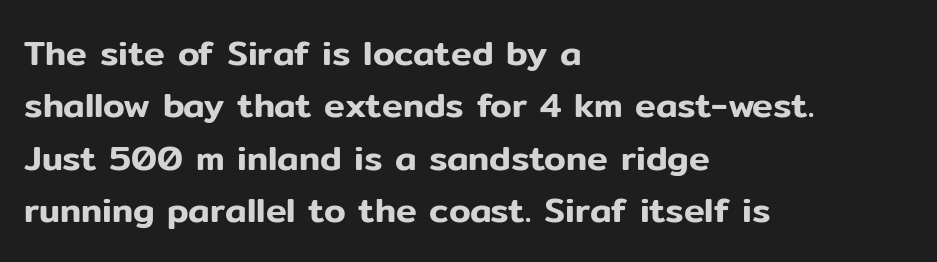
{"serif": "no", "italic": "no", "width": "normal", "stroke_contrast": "low", "x_height": "medium", "monospaced": "no", "underline": "no", "align": "left", "line_spacing": "normal", "line_spacing_ratio": 1.5, "letter_spacing": "normal", "letter_spacing_em": 0.0, "glyph_px": 35}
